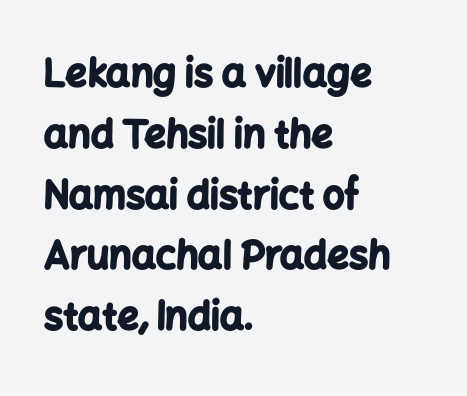
The string is rendered with underlining switched off. These lines are rendered in a variable-pitch font. Reading down the block, your eye returns to a fixed left position each line. In terms of letterspacing, this is plain default setting.
